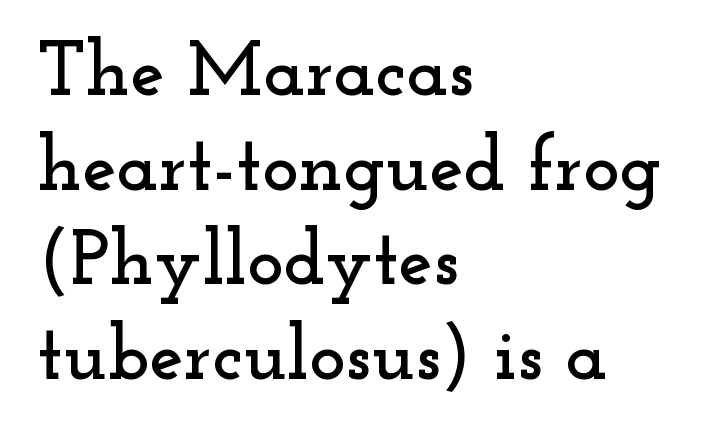
Q: Is the text italic (slanted)? A: No, it is upright.
Q: Is the typeface a serif or a sans-serif typeface? A: Serif.
Q: Is the text underlined? A: No.
Q: How is the paragraph aligned? A: Left-aligned.
Q: Is the spacing between letters normal or unusually wide? A: Normal.
Q: Width (condensed, normal, or wide)? A: Wide.
Q: Stroke contrast? A: Low.
Q: x-height? A: Small.
Q: Monospaced? A: No.
